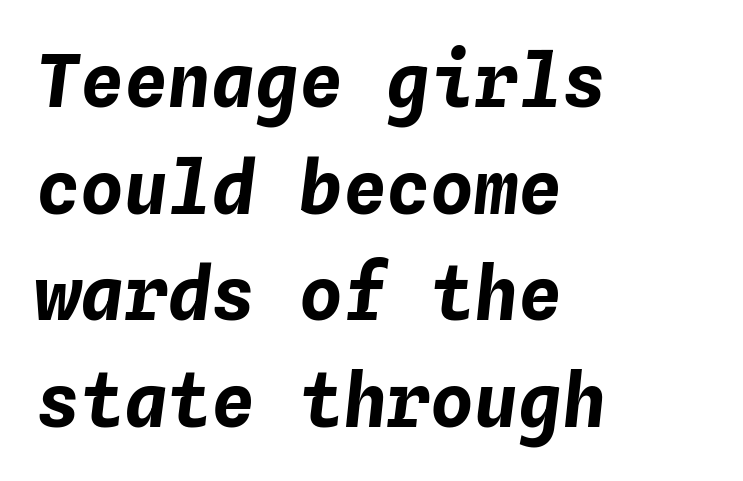
The image shows 73 px bold type, italic (leaning right), monospaced; set left-aligned, normal line spacing (1.46x), normal letter spacing, not underlined; low stroke contrast and a medium x-height.
